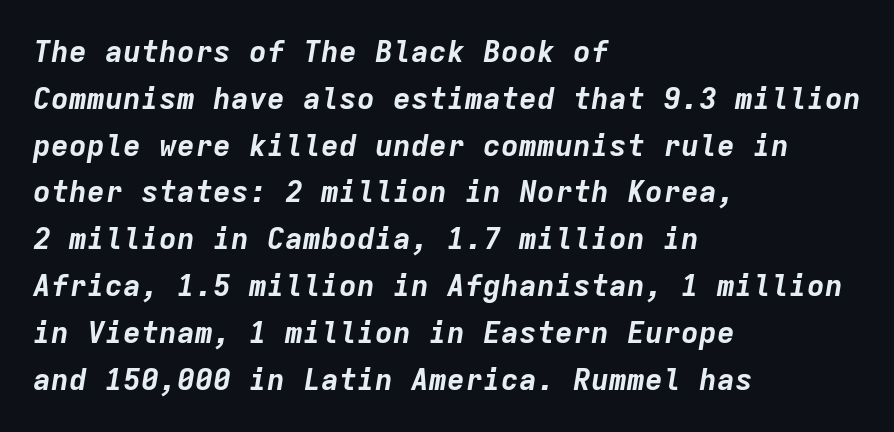
The glyphs look as if they've been sheared to an angle. Observe the ordinary spacing: letters are neighbours, not strangers. The words here are not underlined. The block of text has a typical density, with ordinary space between rows. Is this a fixed-width face? Yes — each glyph sits in an identical cell. Does the weight exceed regular? Yes, all the way to bold.
